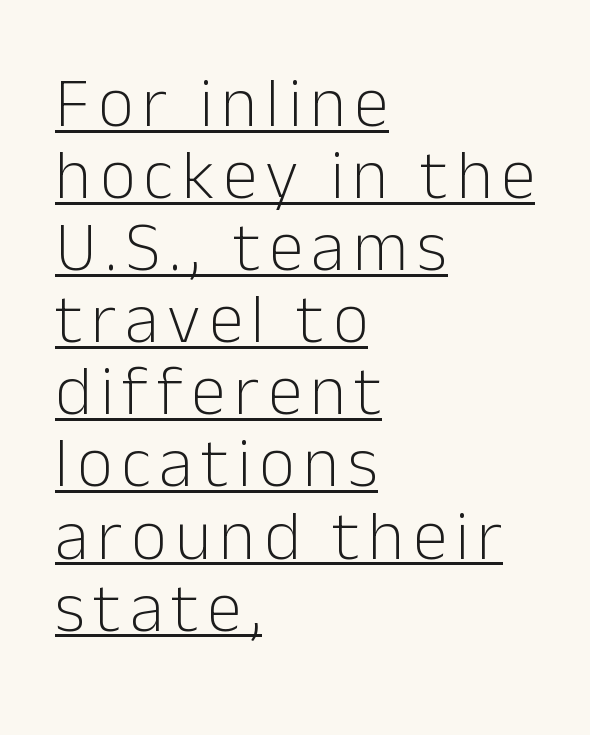
{"serif": "no", "italic": "no", "bold": "no", "weight": "light", "width": "normal", "stroke_contrast": "low", "x_height": "medium", "monospaced": "no", "underline": "yes", "align": "left", "line_spacing": "tight", "line_spacing_ratio": 1.03, "glyph_px": 70}
